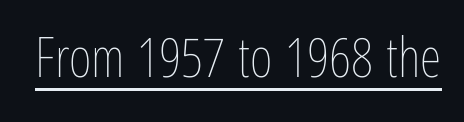
The image shows 55 px thin, condensed type, upright; set normal letter spacing, underlined; low stroke contrast and a medium x-height.
